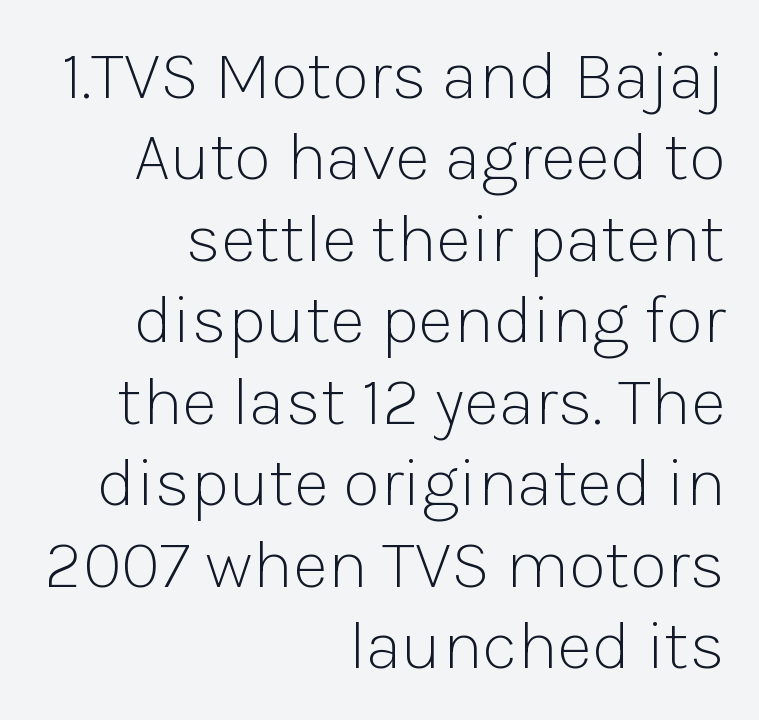
The image shows 69 px light sans-serif type, upright; set right-aligned, line spacing 1.18x, normal letter spacing, not underlined; low stroke contrast and a medium x-height.
